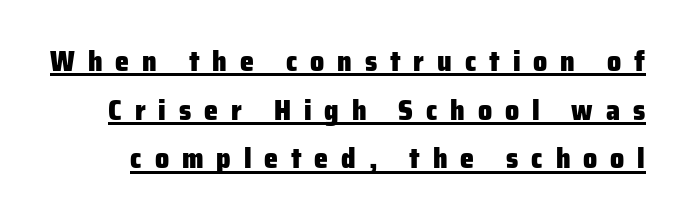
The image shows 28 px heavy sans-serif type, upright; set line spacing 1.74x, unusually wide letter spacing (+0.46 em), underlined; low stroke contrast and a medium x-height.
